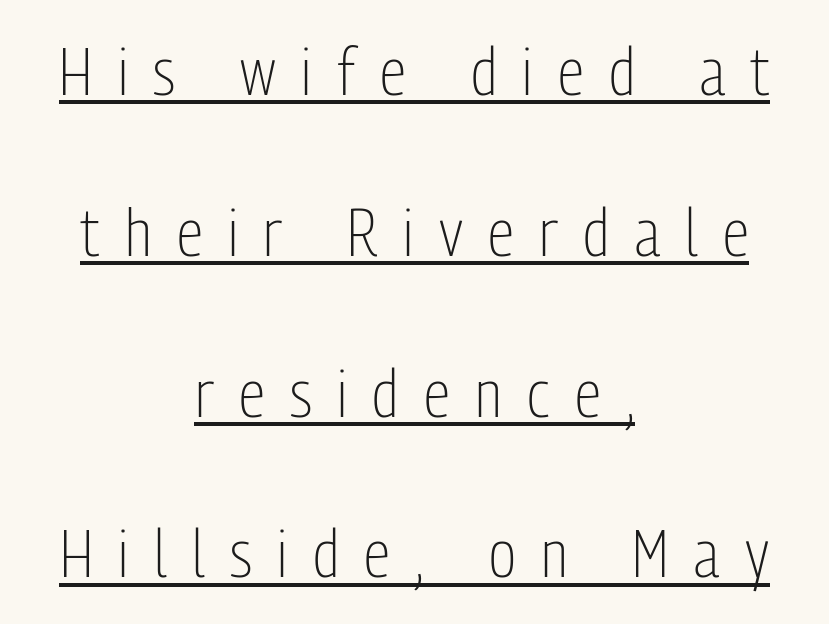
{"serif": "no", "italic": "no", "bold": "no", "weight": "light", "width": "condensed", "stroke_contrast": "low", "x_height": "medium", "monospaced": "no", "underline": "yes", "align": "center", "line_spacing": "loose", "line_spacing_ratio": 2.4, "letter_spacing": "wide", "letter_spacing_em": 0.38, "glyph_px": 67}
